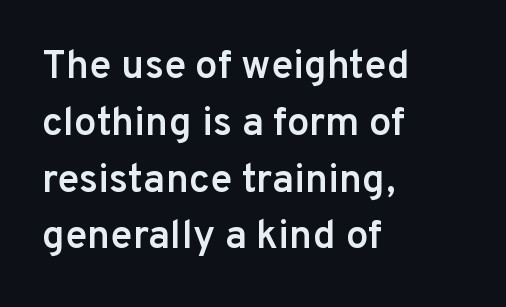
Q: Is the text bold? A: Semi-bold.
Q: Is the text italic (slanted)? A: No, it is upright.
Q: Is the typeface a serif or a sans-serif typeface? A: Sans-serif.
Q: Is the text underlined? A: No.
Q: How is the paragraph aligned? A: Left-aligned.
Q: Is the spacing between letters normal or unusually wide? A: Normal.
Q: Is the spacing between lines tight, normal or loose? A: Normal.
Q: Width (condensed, normal, or wide)? A: Normal.
Q: Stroke contrast? A: Low.
Q: x-height? A: Medium.
Q: Monospaced? A: No.
